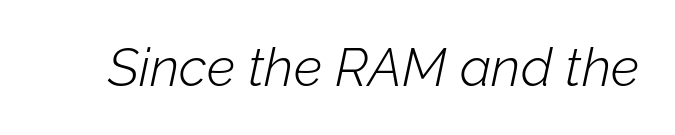
Nothing heavy about these letters — not bold at all. The gaps between neighbouring characters are ordinary and unremarkable. Here the designer chose a conventional face with non-uniform glyph widths. Rule under the text: the space is simply empty. Emphasis-style slanted type is in use.
